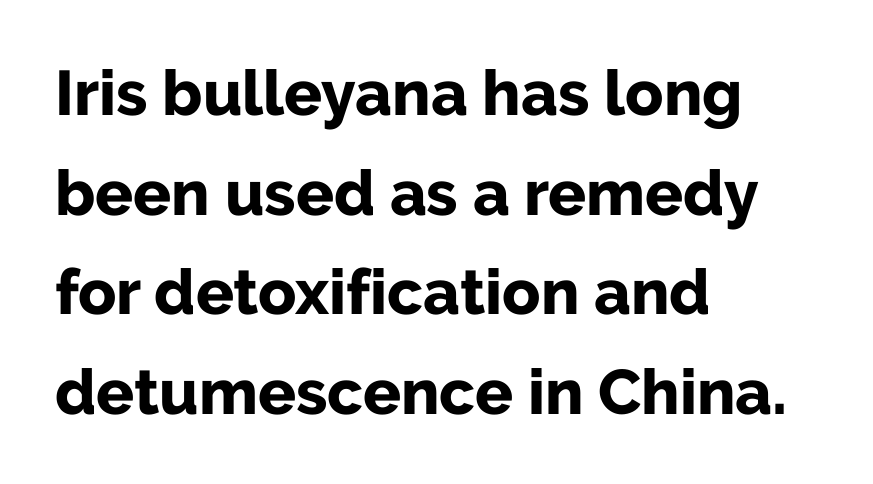
The image shows 63 px bold sans-serif type, upright; set left-aligned, normal line spacing (1.58x), normal letter spacing, not underlined; low stroke contrast and a medium x-height.
